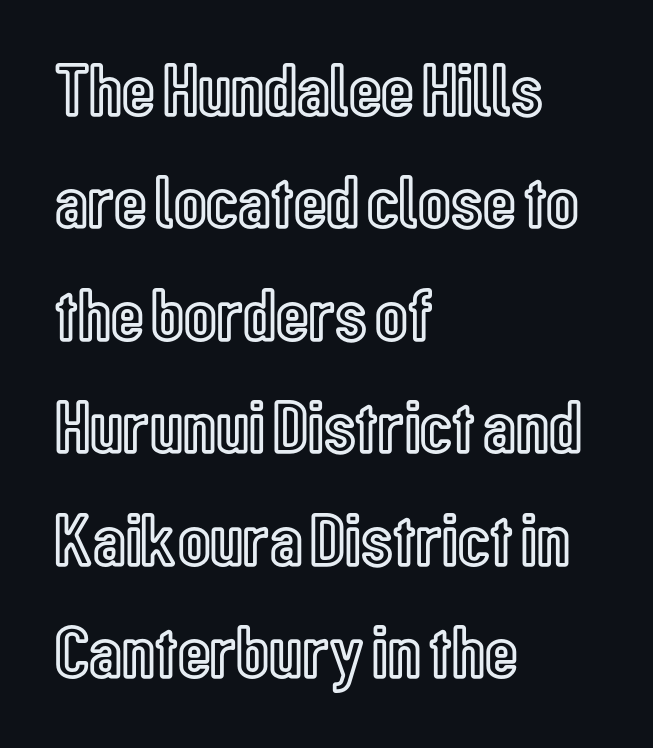
{"italic": "no", "width": "condensed", "x_height": "medium", "monospaced": "no", "underline": "no", "align": "left", "line_spacing": "normal", "line_spacing_ratio": 1.5, "letter_spacing": "normal", "letter_spacing_em": 0.0, "glyph_px": 75}
